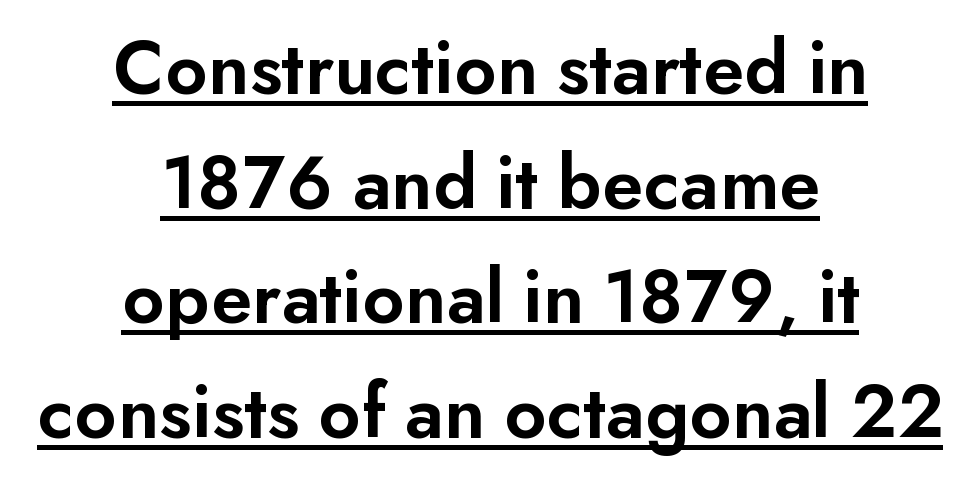
The image shows 78 px semibold sans-serif type, upright; set centered, normal line spacing (1.47x), normal letter spacing, underlined; low stroke contrast and a small x-height.
